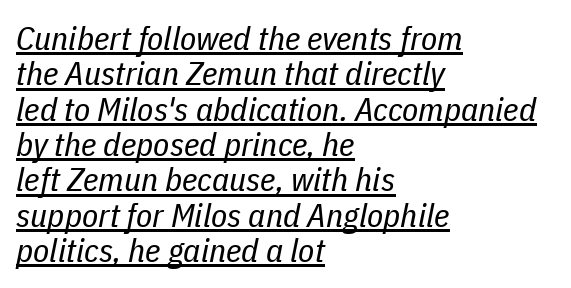
Q: Is the text bold? A: No.
Q: Is the text italic (slanted)? A: Yes, it leans right by about 11 degrees.
Q: Is the text underlined? A: Yes.
Q: How is the paragraph aligned? A: Left-aligned.
Q: Is the spacing between letters normal or unusually wide? A: Normal.
Q: Is the spacing between lines tight, normal or loose? A: Tight.
Q: Width (condensed, normal, or wide)? A: Condensed.
Q: Stroke contrast? A: Low.
Q: x-height? A: Medium.
Q: Monospaced? A: No.
